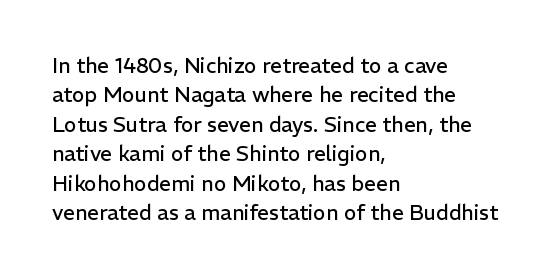
The image shows 21 px text type, upright; set left-aligned, normal line spacing (1.4x), normal letter spacing, not underlined.
